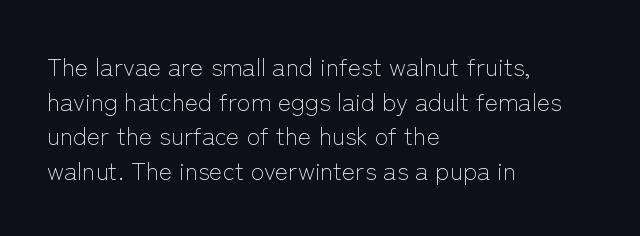
{"italic": "no", "bold": "no", "underline": "no", "align": "left", "line_spacing": "normal", "line_spacing_ratio": 1.39, "letter_spacing": "normal", "letter_spacing_em": 0.0, "glyph_px": 25}
